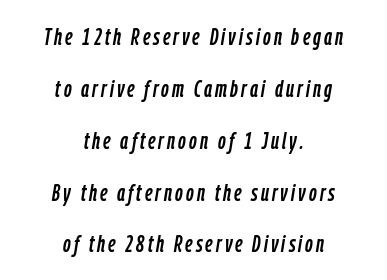
The setting favours the middle, as headings and verse often do. If you measured baseline to baseline, you'd find a long distance. Notice how the stems are inclined rather than vertical — that's the hallmark of italics. The specimen omits any rule beneath the text block's lines.
